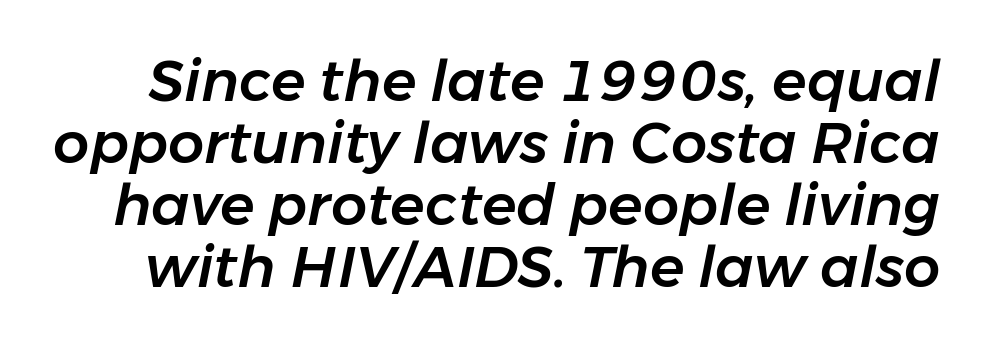
{"italic": "yes", "lean": "right", "slant_degrees": 11, "width": "normal", "stroke_contrast": "low", "x_height": "medium", "monospaced": "no", "underline": "no", "line_spacing": "tight", "line_spacing_ratio": 1.09, "letter_spacing": "normal", "letter_spacing_em": 0.0, "glyph_px": 57}
